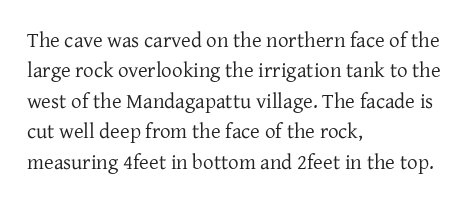
Q: Is the text bold? A: No.
Q: Is the text italic (slanted)? A: No, it is upright.
Q: Is the text underlined? A: No.
Q: How is the paragraph aligned? A: Left-aligned.
Q: Is the spacing between letters normal or unusually wide? A: Normal.
Q: Is the spacing between lines tight, normal or loose? A: Normal.
